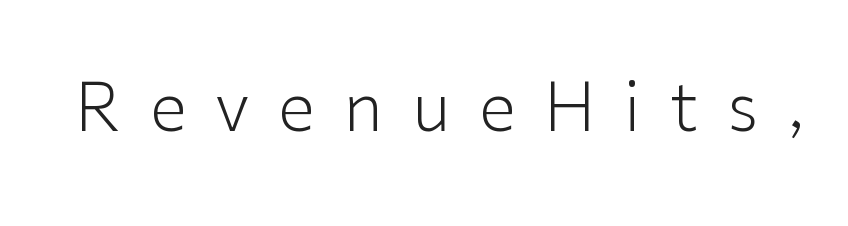
Q: Is the text bold? A: No.
Q: Is the text italic (slanted)? A: No, it is upright.
Q: Is the typeface a serif or a sans-serif typeface? A: Sans-serif.
Q: Is the text underlined? A: No.
Q: Is the spacing between letters normal or unusually wide? A: Unusually wide.
Q: Width (condensed, normal, or wide)? A: Normal.
Q: Stroke contrast? A: Low.
Q: x-height? A: Medium.
Q: Monospaced? A: No.
